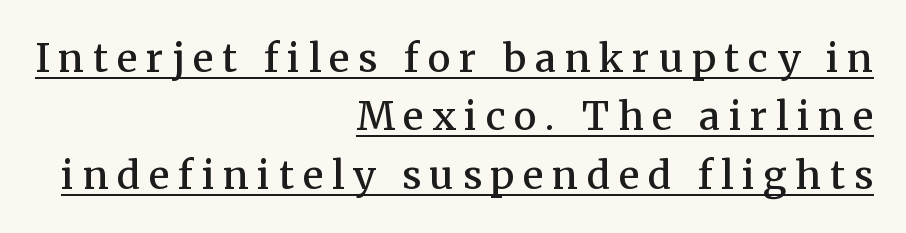
{"serif": "yes", "italic": "no", "bold": "semi", "weight": "semibold", "width": "normal", "stroke_contrast": "medium", "x_height": "medium", "monospaced": "no", "underline": "yes", "align": "right", "line_spacing": "normal", "line_spacing_ratio": 1.5, "letter_spacing": "wide", "letter_spacing_em": 0.22, "glyph_px": 39}
